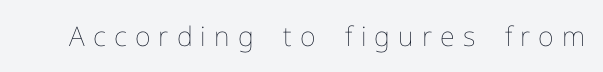
Compared with a typical body face, this is equally light or lighter still. Honestly, the letter spacing is so wide it's the main thing you notice. No italicization has been applied; the sample stays upright. Type without underlining.
